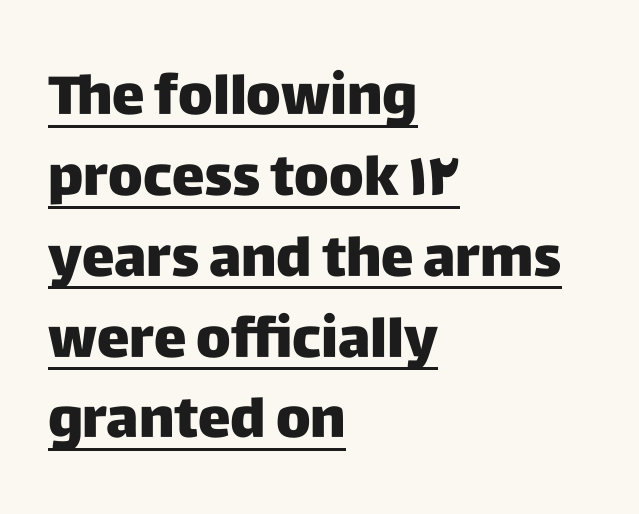
The image shows 55 px sans-serif type, upright; set left-aligned, normal line spacing (1.47x), normal letter spacing, underlined; low stroke contrast and a large x-height.
